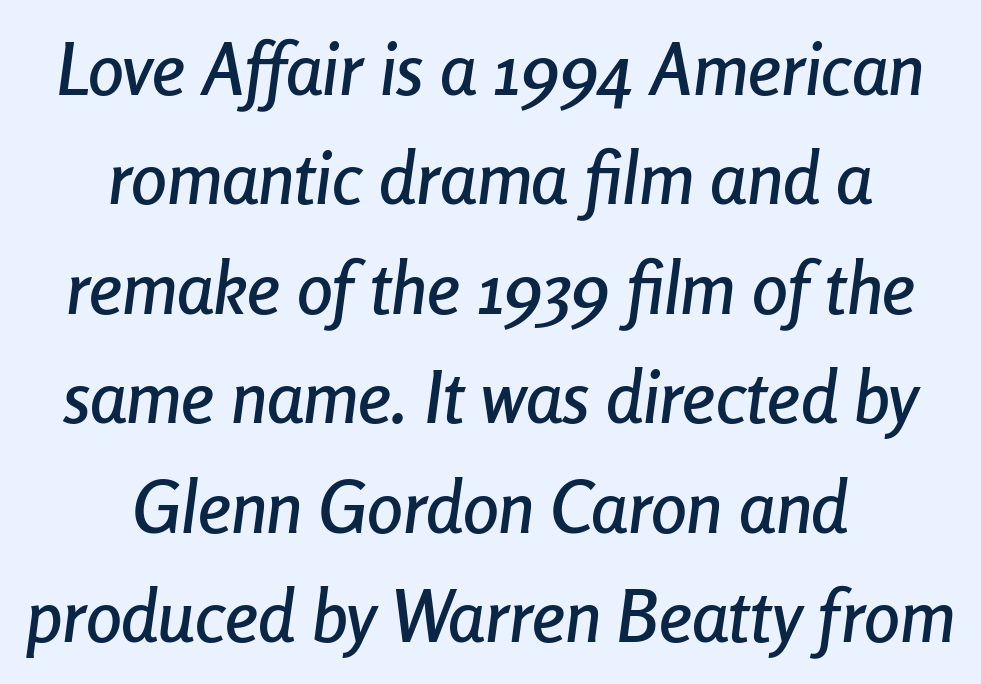
The image shows 72 px condensed type, italic (leaning right); set centered, normal line spacing (1.52x), normal letter spacing, not underlined; low stroke contrast and a medium x-height.
